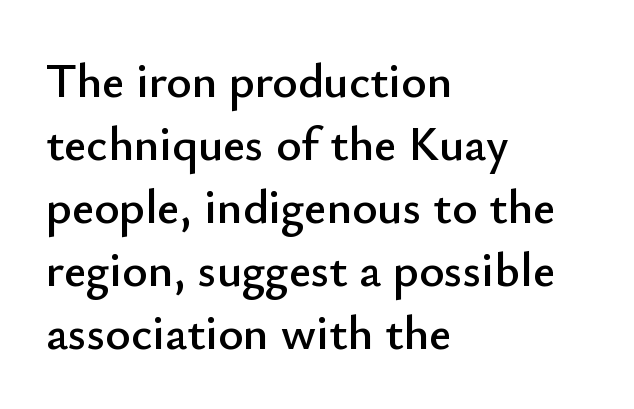
Q: Is the text italic (slanted)? A: No, it is upright.
Q: Is the typeface a serif or a sans-serif typeface? A: Sans-serif.
Q: Is the text underlined? A: No.
Q: How is the paragraph aligned? A: Left-aligned.
Q: Is the spacing between letters normal or unusually wide? A: Normal.
Q: Is the spacing between lines tight, normal or loose? A: Normal.
Q: Width (condensed, normal, or wide)? A: Normal.
Q: Stroke contrast? A: Low.
Q: x-height? A: Small.
Q: Monospaced? A: No.
